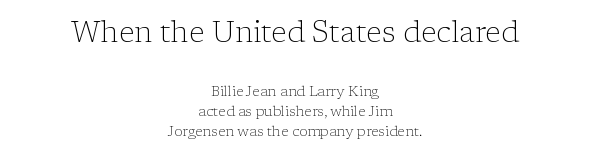
{"serif": "yes", "italic": "no", "bold": "no", "weight": "light", "width": "normal", "stroke_contrast": "low", "x_height": "medium", "monospaced": "no", "underline": "no", "align": "center", "line_spacing": "normal", "line_spacing_ratio": 1.43, "letter_spacing": "normal", "letter_spacing_em": 0.0, "larger_block": "first", "size_ratio": 2.07, "glyph_px": 29}
